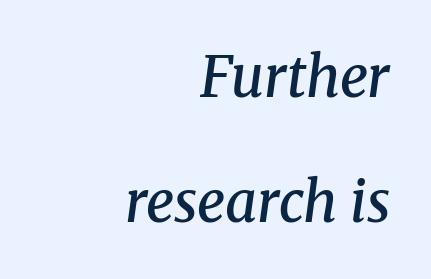
{"serif": "yes", "italic": "yes", "lean": "right", "slant_degrees": 8, "bold": "semi", "weight": "semibold", "width": "normal", "stroke_contrast": "medium", "x_height": "medium", "monospaced": "no", "underline": "no", "align": "right", "line_spacing": "loose", "line_spacing_ratio": 2.23, "letter_spacing": "normal", "letter_spacing_em": 0.0, "glyph_px": 56}
